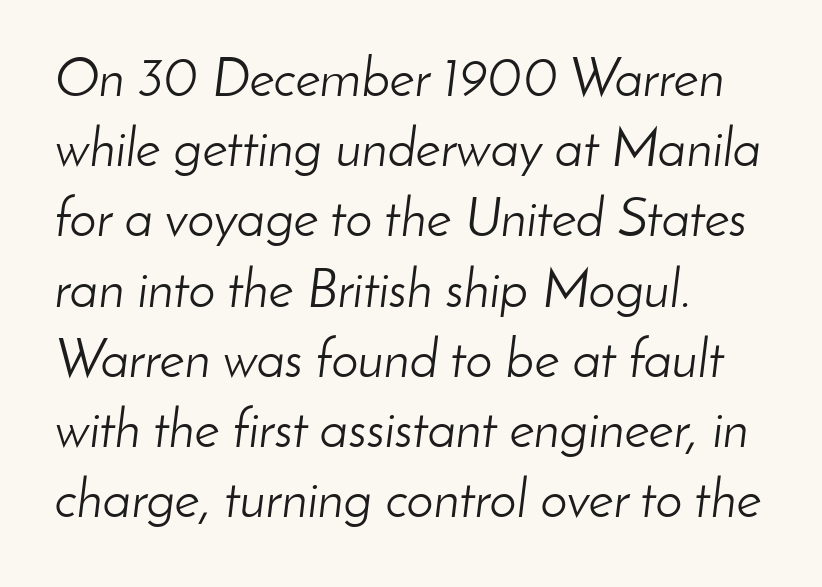
{"italic": "yes", "lean": "right", "slant_degrees": 8, "bold": "no", "weight": "light", "width": "normal", "stroke_contrast": "low", "x_height": "small", "monospaced": "no", "underline": "no", "align": "left", "line_spacing": "normal", "line_spacing_ratio": 1.3, "letter_spacing": "normal", "letter_spacing_em": 0.0, "glyph_px": 54}
